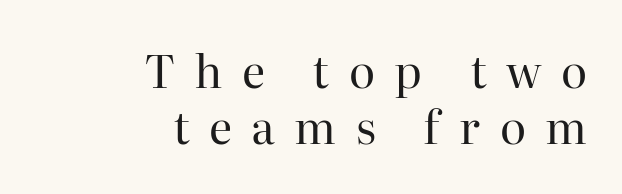
The image shows 45 px regular-weight serif type, upright; set right-aligned, normal line spacing (1.25x), unusually wide letter spacing (+0.43 em), not underlined; high stroke contrast and a medium x-height.
